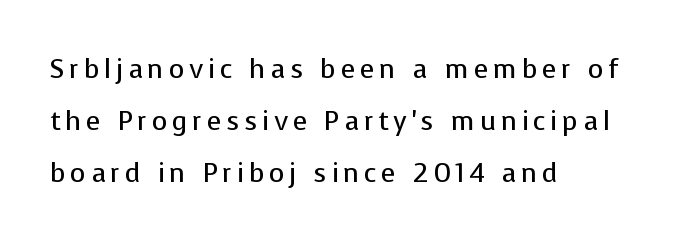
The image shows 27 px text type, upright; set left-aligned, loose line spacing (1.93x), not underlined.
